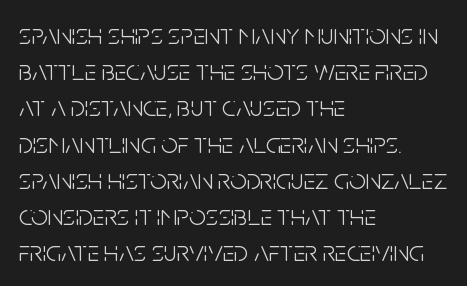
The image shows 29 px light, condensed sans-serif type, upright; set left-aligned, normal line spacing (1.25x), normal letter spacing, not underlined; low stroke contrast and a large x-height.
